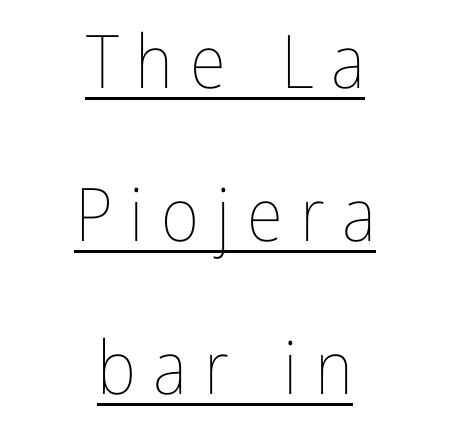
{"italic": "no", "bold": "no", "weight": "thin", "width": "condensed", "stroke_contrast": "low", "x_height": "medium", "monospaced": "no", "underline": "yes", "align": "center", "line_spacing": "loose", "line_spacing_ratio": 2.07, "letter_spacing": "wide", "letter_spacing_em": 0.23, "glyph_px": 74}
